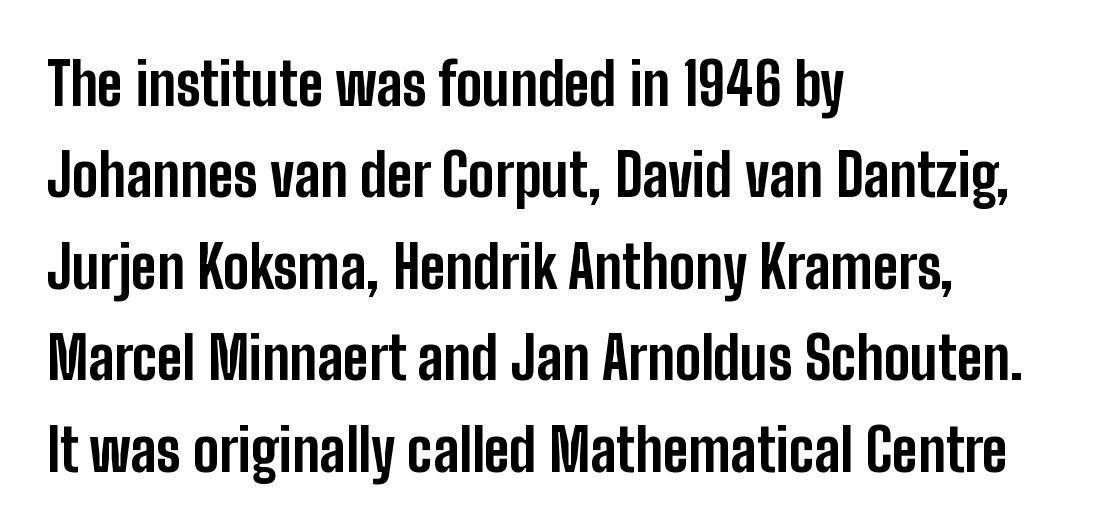
The image shows 59 px bold, condensed sans-serif type, upright; set left-aligned, normal line spacing (1.55x), normal letter spacing, not underlined; low stroke contrast and a medium x-height.
